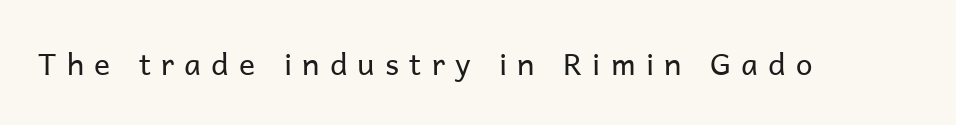
Each letter's strokes conclude bluntly, with no projecting serifs. Caption: face not bold, strokes unweighted. Does extra space separate the letters? Yes, quite a lot of it. This is roman type, the default non-slanted kind. Any mark beneath the type? The region is blank.
